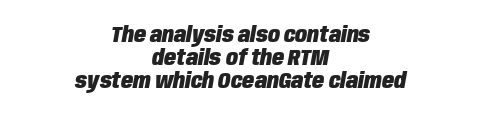
{"italic": "yes", "lean": "right", "slant_degrees": 10, "bold": "yes", "underline": "no", "align": "center", "line_spacing": "tight", "line_spacing_ratio": 1.04, "letter_spacing": "normal", "letter_spacing_em": 0.0, "glyph_px": 22}
